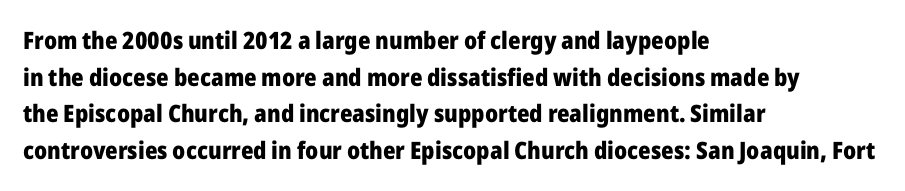
The image shows 24 px bold type, upright; set left-aligned, normal line spacing (1.53x), normal letter spacing, not underlined.
